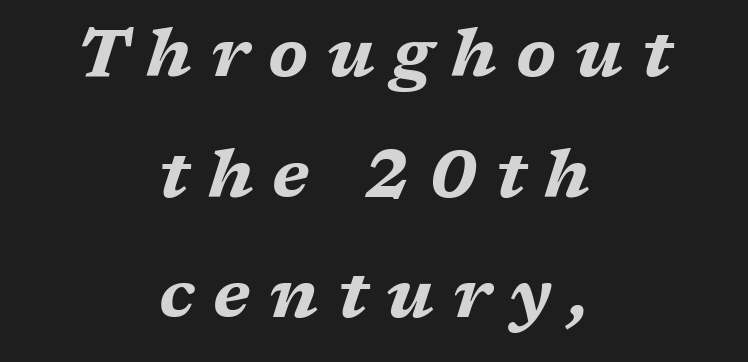
Emphasis-style slanted type is in use. Tracking value appears strongly positive — letters spread wide. The area under the type is left untouched. Strokes here are thick enough to call this a true bold. Teacher's note: observe the equal gaps on both sides — that is centered alignment. The face used here is proportionally spaced, like ordinary book or web type.
